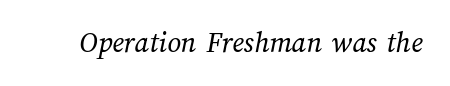
{"bold": "no", "weight": "regular", "width": "normal", "stroke_contrast": "medium", "x_height": "medium", "monospaced": "no", "underline": "no", "letter_spacing": "normal", "letter_spacing_em": 0.0, "glyph_px": 30}
